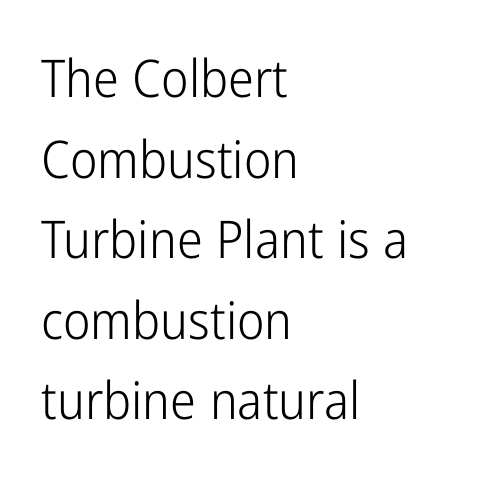
Plain, unruled lines of type. Bold? No — there's no thickening of the strokes. No extra tracking has been applied to these lines. The space between consecutive lines is moderate. Does the lettering tilt? It doesn't — this is upright.
